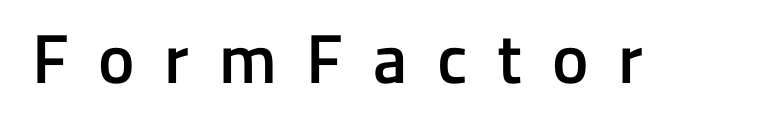
{"serif": "no", "italic": "no", "bold": "semi", "weight": "semibold", "width": "normal", "stroke_contrast": "low", "x_height": "medium", "monospaced": "no", "underline": "no", "letter_spacing": "wide", "letter_spacing_em": 0.43, "glyph_px": 69}
